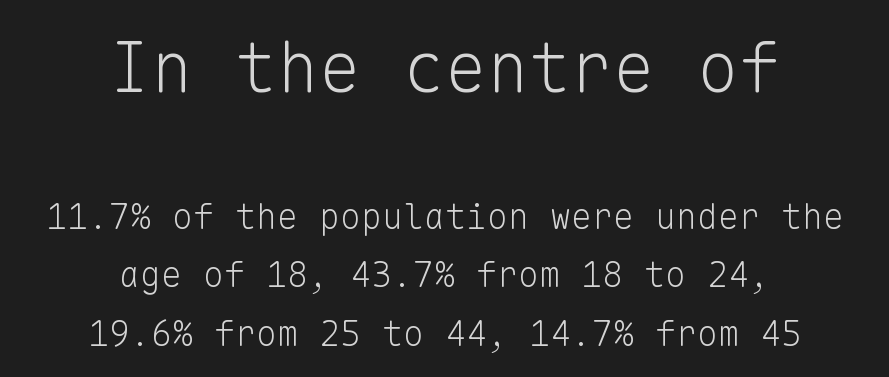
Q: Is the text bold? A: No.
Q: Is the text italic (slanted)? A: No, it is upright.
Q: Is the typeface a serif or a sans-serif typeface? A: Sans-serif.
Q: Is the text underlined? A: No.
Q: How is the paragraph aligned? A: Centered.
Q: Is the spacing between letters normal or unusually wide? A: Normal.
Q: Is the spacing between lines tight, normal or loose? A: Normal.
Q: Which block of text is set in a larger size, the first (top) or the second (bottom)? A: The first (top) one.
Q: Width (condensed, normal, or wide)? A: Normal.
Q: Stroke contrast? A: Low.
Q: x-height? A: Medium.
Q: Monospaced? A: Yes.
